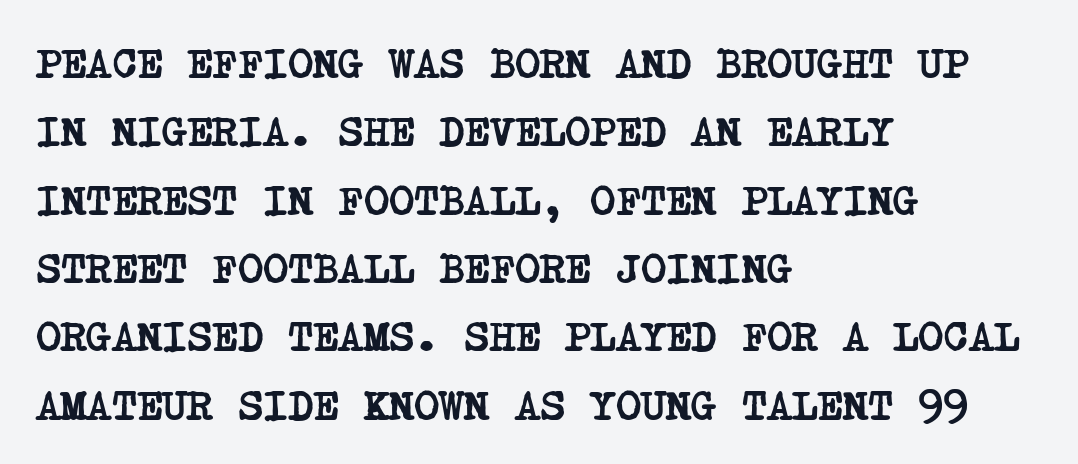
A typesetter would call this leading conventional body-copy spacing. The letters carry serifs — small finishing strokes at the ends of their stems. The gaps between neighbouring characters are ordinary and unremarkable. This is heavy type, rendered in bold. If you drew a ruler down the left edge, every line would touch it.
